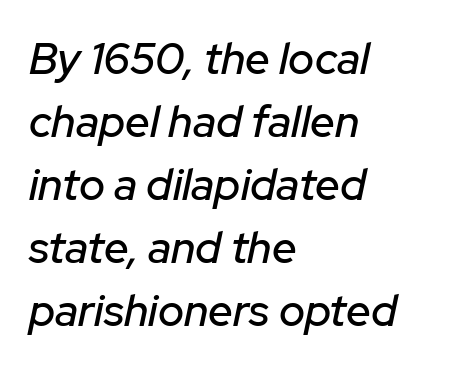
The image shows 44 px text type, italic (leaning right); set left-aligned, normal line spacing (1.43x), normal letter spacing, not underlined; low stroke contrast and a medium x-height.
